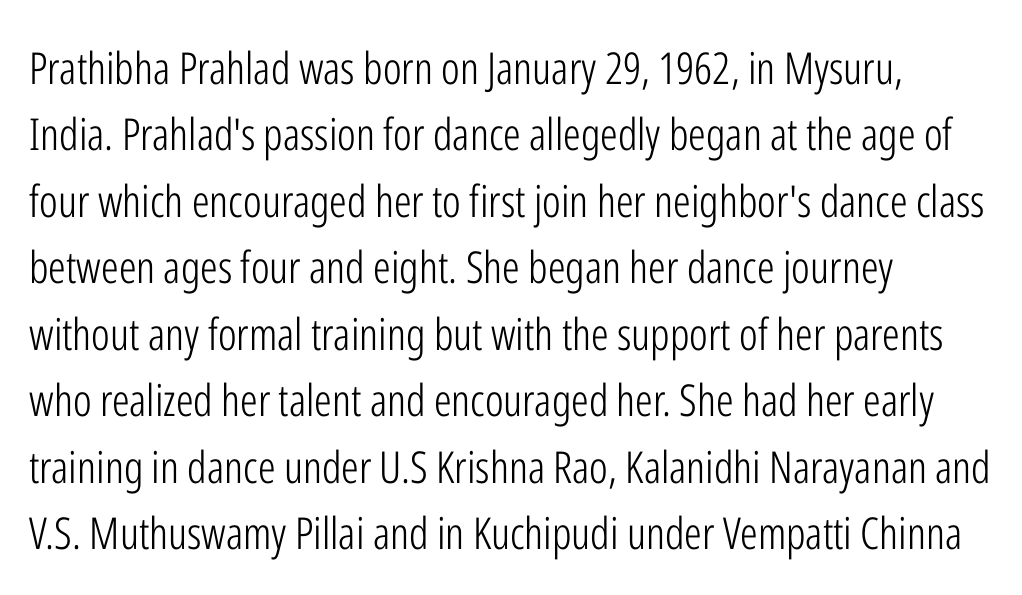
{"serif": "no", "italic": "no", "bold": "no", "weight": "light", "width": "condensed", "stroke_contrast": "low", "x_height": "medium", "monospaced": "no", "underline": "no", "align": "left", "line_spacing": "normal", "line_spacing_ratio": 1.51, "letter_spacing": "normal", "letter_spacing_em": 0.0, "glyph_px": 44}
